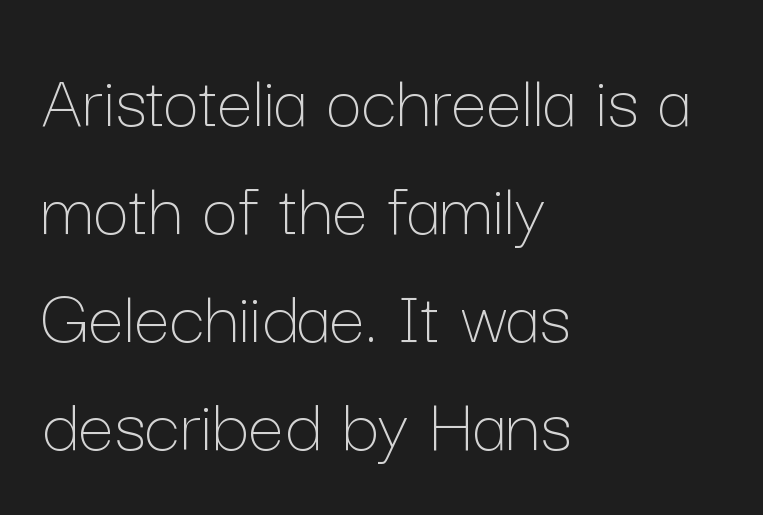
The lines in this sample share a left origin and differ only in where they stop. The rendering uses natural spacing where letterforms have individual widths. Stroke thickness stays within the range of a standard reading face or lighter. Italic? Not at all — the glyphs are vertical.
